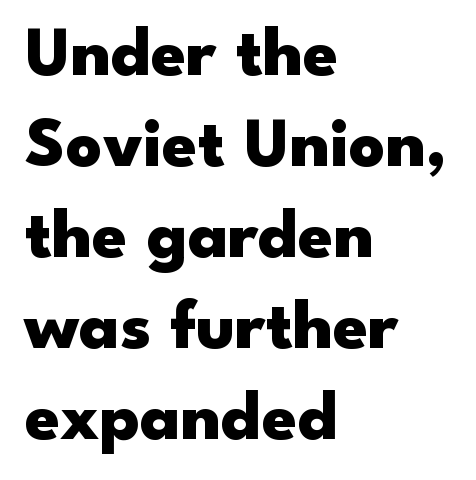
The lines in this sample share a left origin and differ only in where they stop. Each letter keeps its own natural width here, so spacing adapts to shape. The space between consecutive lines is moderate. Standard letterfit; no display-style spreading of the glyphs.
